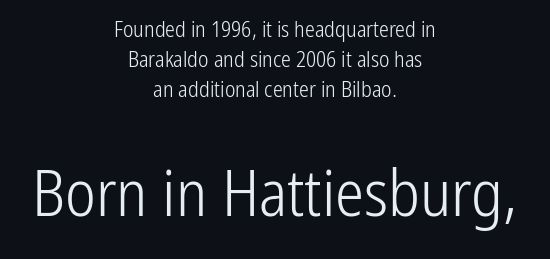
{"serif": "no", "italic": "no", "bold": "no", "weight": "light", "width": "condensed", "stroke_contrast": "low", "x_height": "medium", "monospaced": "no", "underline": "no", "align": "center", "line_spacing": "normal", "line_spacing_ratio": 1.37, "letter_spacing": "normal", "letter_spacing_em": 0.0, "larger_block": "second", "size_ratio": 2.95, "glyph_px": 65}
